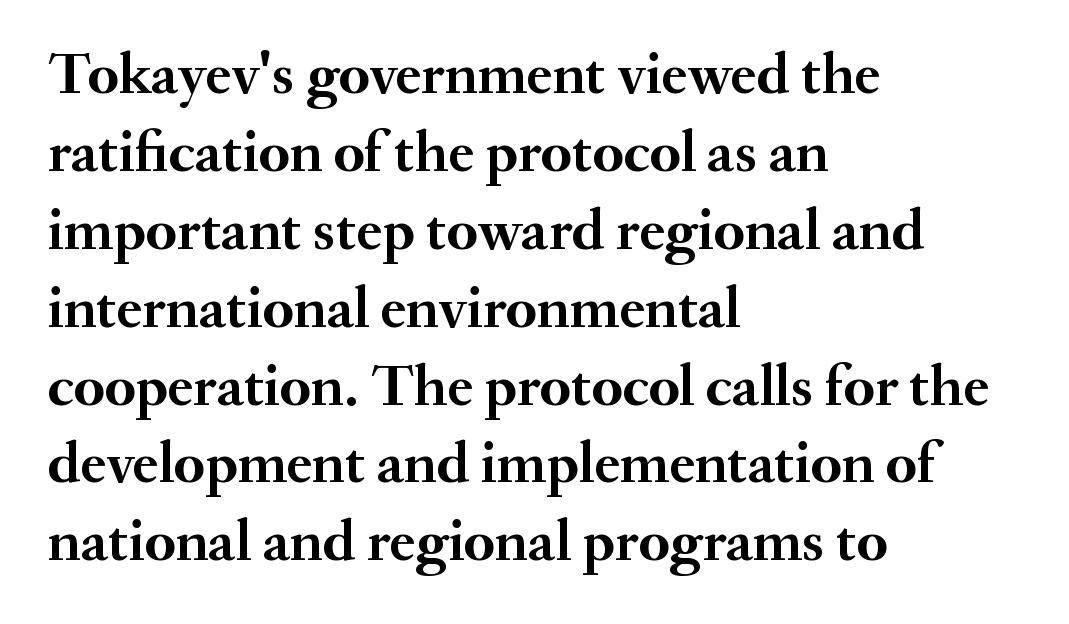
{"serif": "yes", "italic": "no", "bold": "yes", "weight": "semibold", "width": "normal", "stroke_contrast": "medium", "x_height": "small", "monospaced": "no", "underline": "no", "align": "left", "line_spacing": "normal", "line_spacing_ratio": 1.32, "letter_spacing": "normal", "letter_spacing_em": 0.0, "glyph_px": 59}
